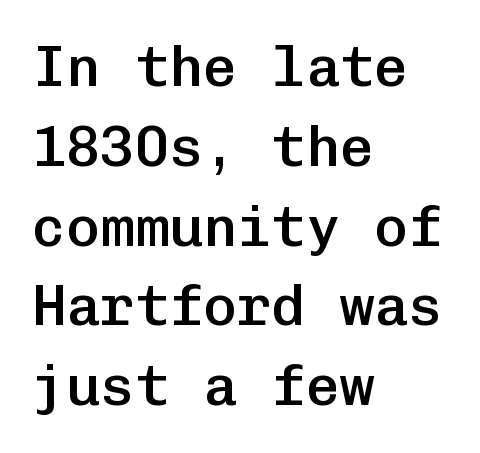
The rendering uses typewriter-style spacing with identical character cells. These lines carry some extra weight — a demibold, not a full bold. Underline: absent. Honestly, the letter spacing is just normal — you wouldn't notice it. Letterform terminals end flat and unadorned throughout the passage.
